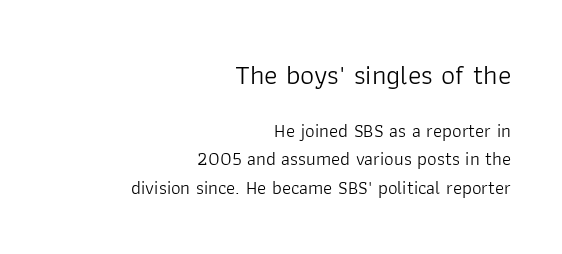
Q: Is the text bold? A: No.
Q: Is the text italic (slanted)? A: No, it is upright.
Q: Is the typeface a serif or a sans-serif typeface? A: Sans-serif.
Q: Is the text underlined? A: No.
Q: How is the paragraph aligned? A: Right-aligned.
Q: Is the spacing between letters normal or unusually wide? A: Normal.
Q: Is the spacing between lines tight, normal or loose? A: Normal.
Q: Which block of text is set in a larger size, the first (top) or the second (bottom)? A: The first (top) one.
Q: Width (condensed, normal, or wide)? A: Normal.
Q: Stroke contrast? A: Low.
Q: x-height? A: Medium.
Q: Monospaced? A: No.
